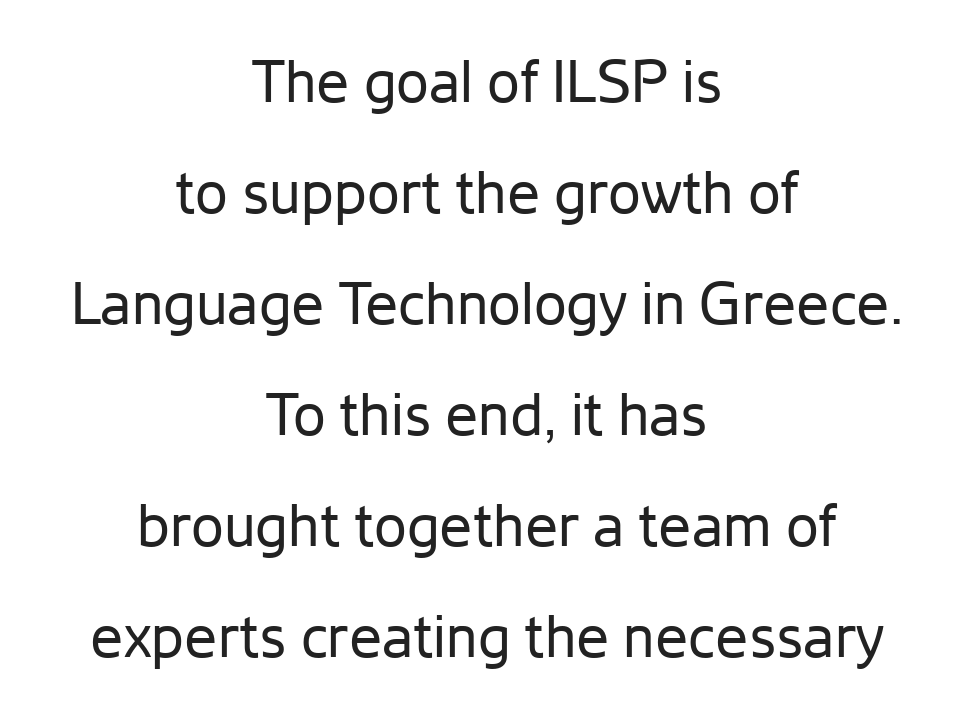
The image shows 59 px regular-weight sans-serif type, upright; set centered, line spacing 1.88x, normal letter spacing, not underlined; low stroke contrast and a medium x-height.
